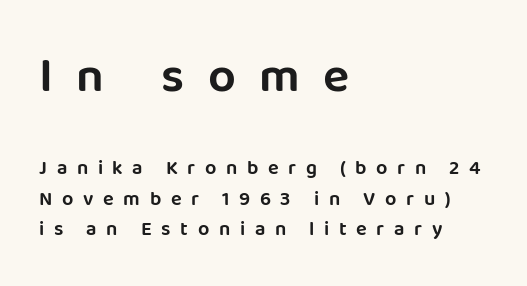
Q: Is the text italic (slanted)? A: No, it is upright.
Q: Is the typeface a serif or a sans-serif typeface? A: Sans-serif.
Q: Is the text underlined? A: No.
Q: How is the paragraph aligned? A: Left-aligned.
Q: Is the spacing between letters normal or unusually wide? A: Unusually wide.
Q: Is the spacing between lines tight, normal or loose? A: Normal.
Q: Which block of text is set in a larger size, the first (top) or the second (bottom)? A: The first (top) one.
Q: Width (condensed, normal, or wide)? A: Normal.
Q: Stroke contrast? A: Low.
Q: x-height? A: Large.
Q: Monospaced? A: No.
